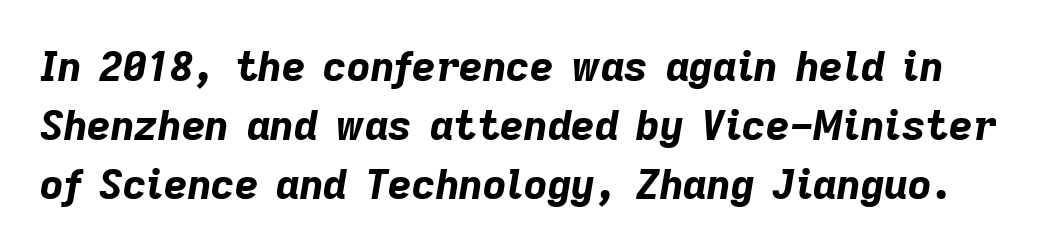
{"italic": "yes", "lean": "right", "slant_degrees": 9, "bold": "yes", "weight": "bold", "width": "normal", "stroke_contrast": "low", "x_height": "medium", "monospaced": "no", "underline": "no", "line_spacing": "normal", "line_spacing_ratio": 1.44, "letter_spacing": "normal", "letter_spacing_em": 0.0, "glyph_px": 41}
